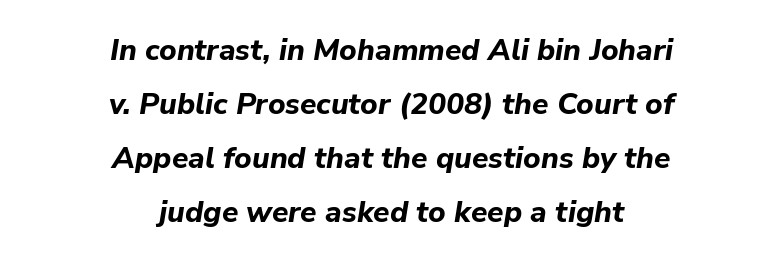
{"italic": "yes", "lean": "right", "slant_degrees": 9, "bold": "yes", "weight": "bold", "width": "normal", "stroke_contrast": "low", "x_height": "medium", "monospaced": "no", "underline": "no", "align": "center", "line_spacing_ratio": 1.8, "letter_spacing": "normal", "letter_spacing_em": 0.0, "glyph_px": 30}
